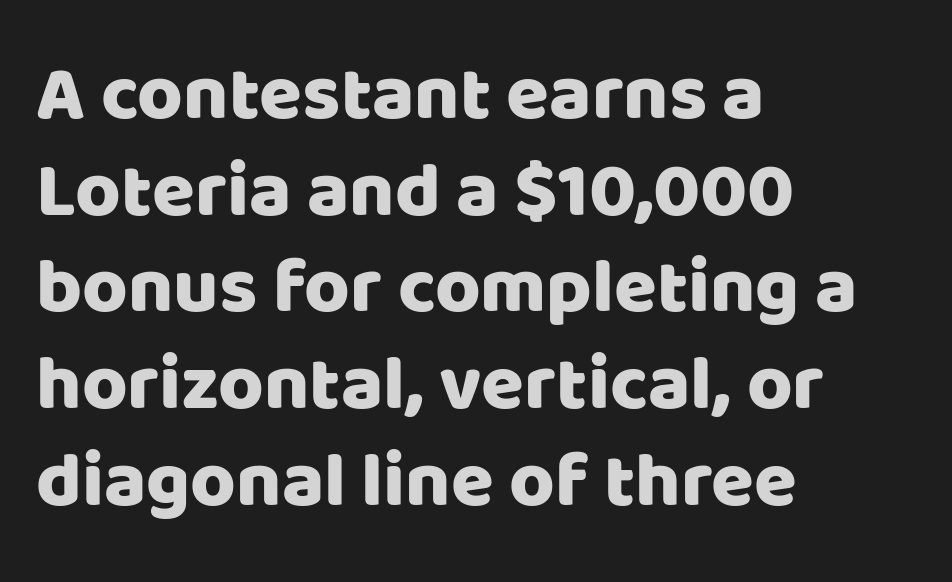
Line beginnings align vertically; line endings do not. Nothing sits at the stroke ends, so this counts as sans-serif. Check under the words: just untouched page. Looks like regular typesetting: each glyph gets only the width it needs. Quick note: not italic, upright.
